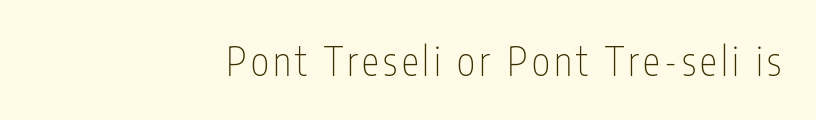
{"serif": "no", "italic": "no", "bold": "no", "weight": "thin", "width": "condensed", "stroke_contrast": "low", "x_height": "medium", "monospaced": "no", "underline": "no", "align": "right", "glyph_px": 39}
